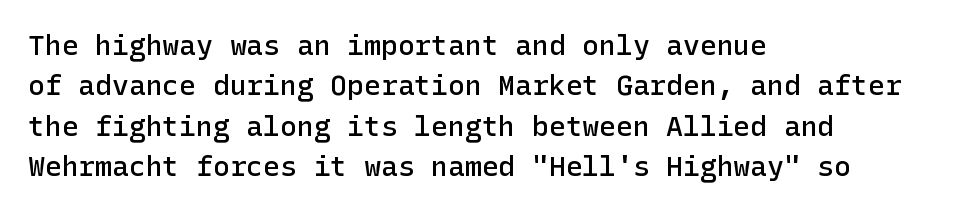
Q: Is the text bold? A: Semi-bold.
Q: Is the text italic (slanted)? A: No, it is upright.
Q: Is the typeface a serif or a sans-serif typeface? A: Sans-serif.
Q: Is the text underlined? A: No.
Q: How is the paragraph aligned? A: Left-aligned.
Q: Is the spacing between letters normal or unusually wide? A: Normal.
Q: Is the spacing between lines tight, normal or loose? A: Normal.
Q: Width (condensed, normal, or wide)? A: Normal.
Q: Stroke contrast? A: Low.
Q: x-height? A: Medium.
